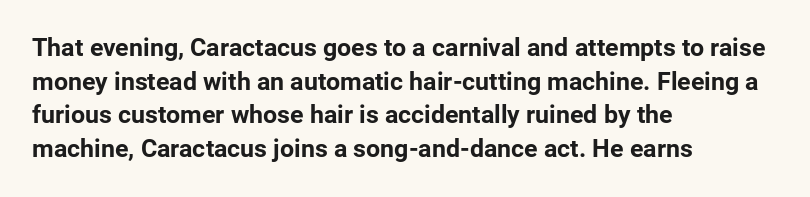
{"italic": "no", "bold": "yes", "underline": "no", "align": "left", "line_spacing": "normal", "line_spacing_ratio": 1.35, "letter_spacing": "normal", "letter_spacing_em": 0.0, "glyph_px": 25}
